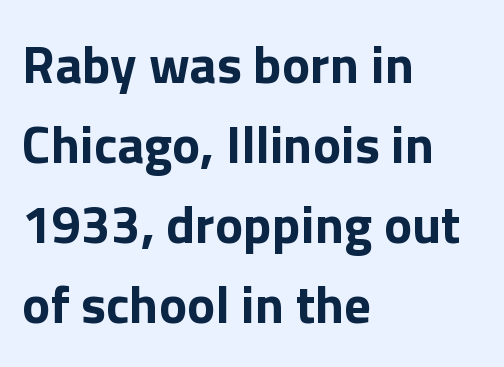
The image shows 53 px bold sans-serif type, upright; set left-aligned, normal line spacing (1.51x), normal letter spacing, not underlined; low stroke contrast and a medium x-height.
